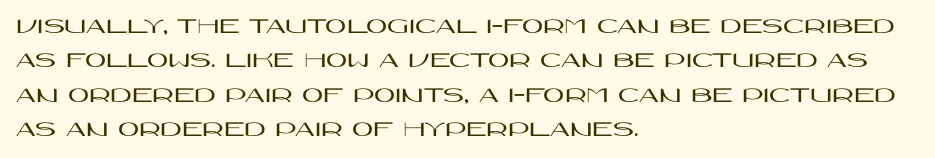
Q: Is the text italic (slanted)? A: No, it is upright.
Q: Is the text underlined? A: No.
Q: How is the paragraph aligned? A: Left-aligned.
Q: Is the spacing between letters normal or unusually wide? A: Normal.
Q: Is the spacing between lines tight, normal or loose? A: Normal.
